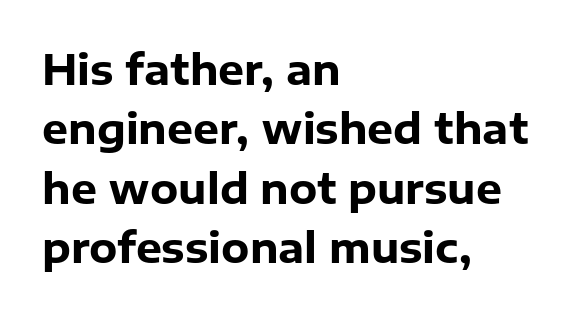
{"serif": "no", "italic": "no", "bold": "yes", "weight": "heavy", "width": "normal", "stroke_contrast": "low", "x_height": "medium", "monospaced": "no", "underline": "no", "align": "left", "line_spacing": "normal", "line_spacing_ratio": 1.45, "letter_spacing": "normal", "letter_spacing_em": 0.0, "glyph_px": 41}
